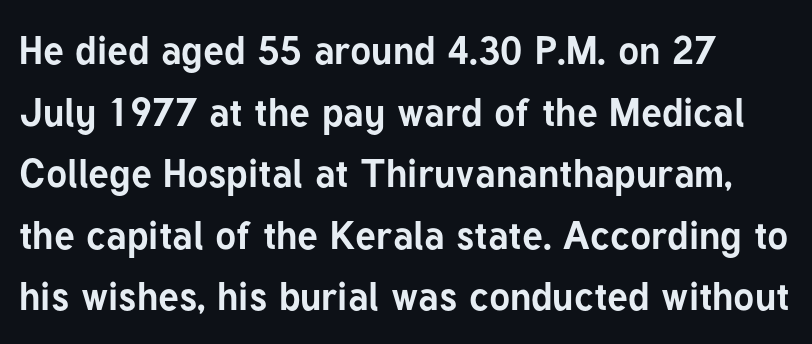
Does the leading feel generous? No, just average. Examine the stroke ends and you'll find no serifs. Looks like regular typesetting: each glyph gets only the width it needs. The area under the type is left untouched. Italic: no, the glyphs are upright roman.
